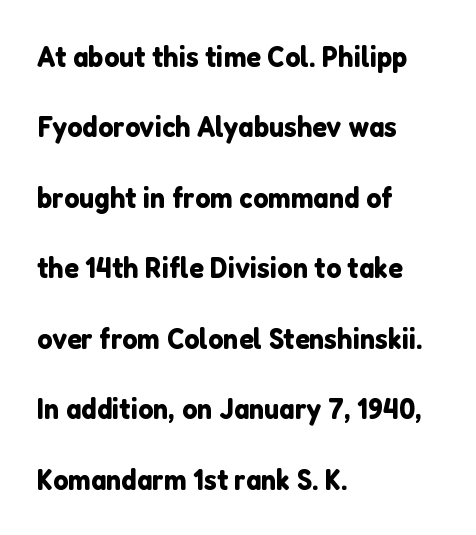
{"serif": "no", "italic": "no", "width": "normal", "stroke_contrast": "low", "x_height": "medium", "monospaced": "no", "underline": "no", "align": "left", "line_spacing": "loose", "line_spacing_ratio": 2.35, "letter_spacing": "normal", "letter_spacing_em": 0.0, "glyph_px": 30}
